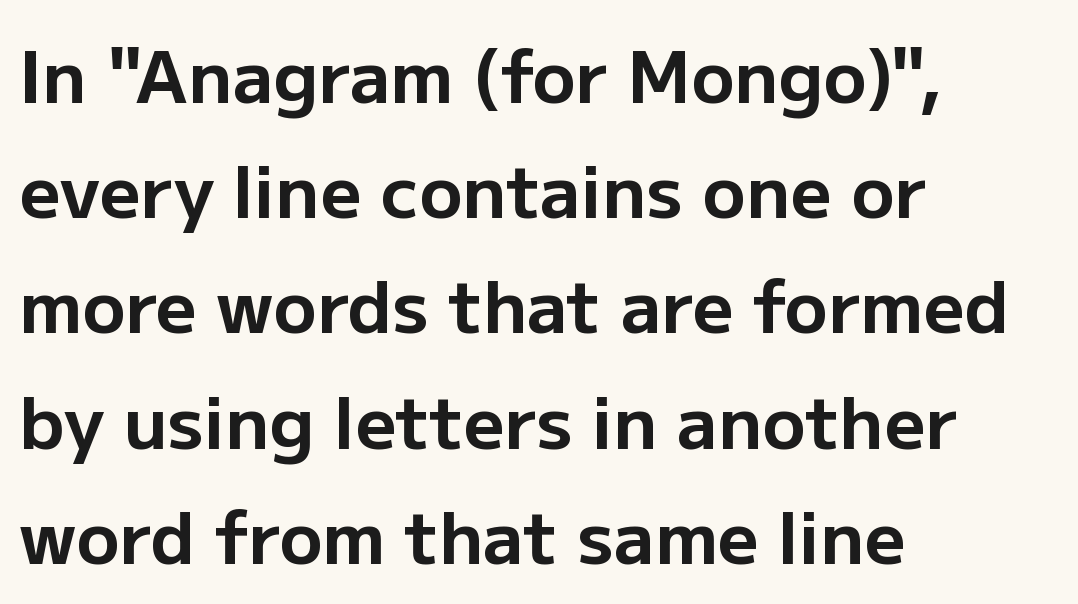
Q: Is the text bold? A: Yes.
Q: Is the text italic (slanted)? A: No, it is upright.
Q: Is the typeface a serif or a sans-serif typeface? A: Sans-serif.
Q: Is the text underlined? A: No.
Q: How is the paragraph aligned? A: Left-aligned.
Q: Is the spacing between letters normal or unusually wide? A: Normal.
Q: Is the spacing between lines tight, normal or loose? A: Normal.
Q: Width (condensed, normal, or wide)? A: Normal.
Q: Stroke contrast? A: Low.
Q: x-height? A: Medium.
Q: Monospaced? A: No.
